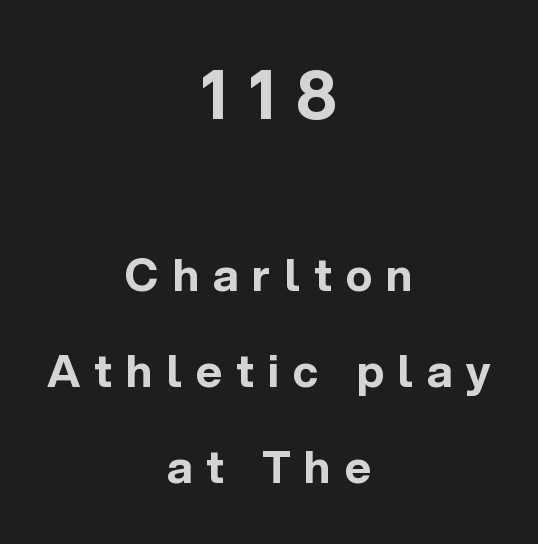
Q: Is the text bold? A: Yes.
Q: Is the text italic (slanted)? A: No, it is upright.
Q: Is the typeface a serif or a sans-serif typeface? A: Sans-serif.
Q: Is the text underlined? A: No.
Q: How is the paragraph aligned? A: Centered.
Q: Is the spacing between letters normal or unusually wide? A: Unusually wide.
Q: Is the spacing between lines tight, normal or loose? A: Loose.
Q: Which block of text is set in a larger size, the first (top) or the second (bottom)? A: The first (top) one.
Q: Width (condensed, normal, or wide)? A: Normal.
Q: x-height? A: Medium.
Q: Monospaced? A: No.
